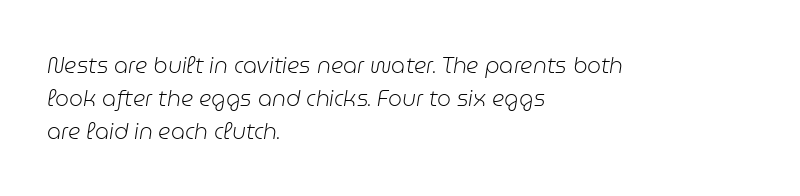
Summary of weight: not heavy and not bold. The line-height multiplier appears to be the usual default. Line beginnings align vertically; line endings do not. Does extra space separate the letters? No, they use regular spacing. Check under the words: just untouched page. A typesetter would mark this as italic.
